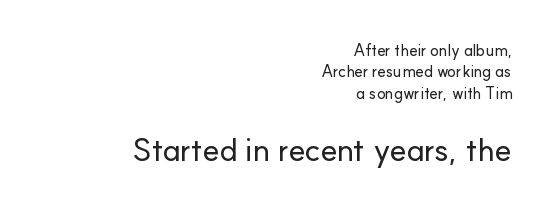
The passage shown is typed in a proportional face where columns would drift. This is sans-serif lettering, the kind often seen on screens and signage. The block sitting lower on the canvas is the one with enlarged characters. Whoever set this chose a conventional vertical rhythm.
